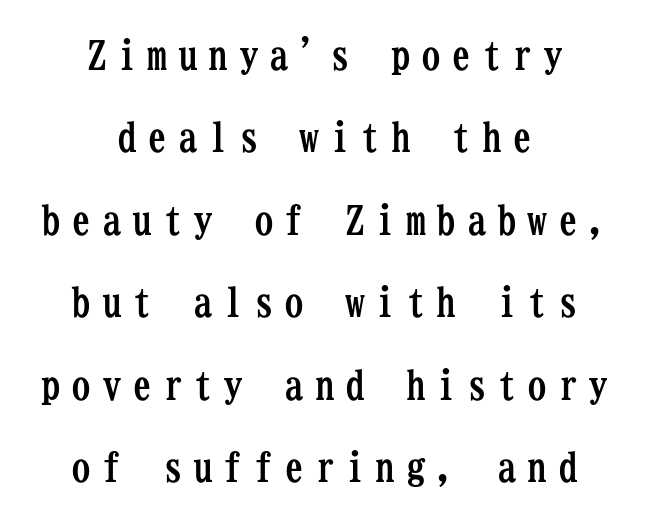
{"serif": "yes", "italic": "no", "bold": "yes", "weight": "semibold", "width": "condensed", "stroke_contrast": "low", "x_height": "medium", "monospaced": "yes", "underline": "no", "align": "center", "line_spacing": "loose", "line_spacing_ratio": 2.06, "letter_spacing": "wide", "letter_spacing_em": 0.26, "glyph_px": 40}
